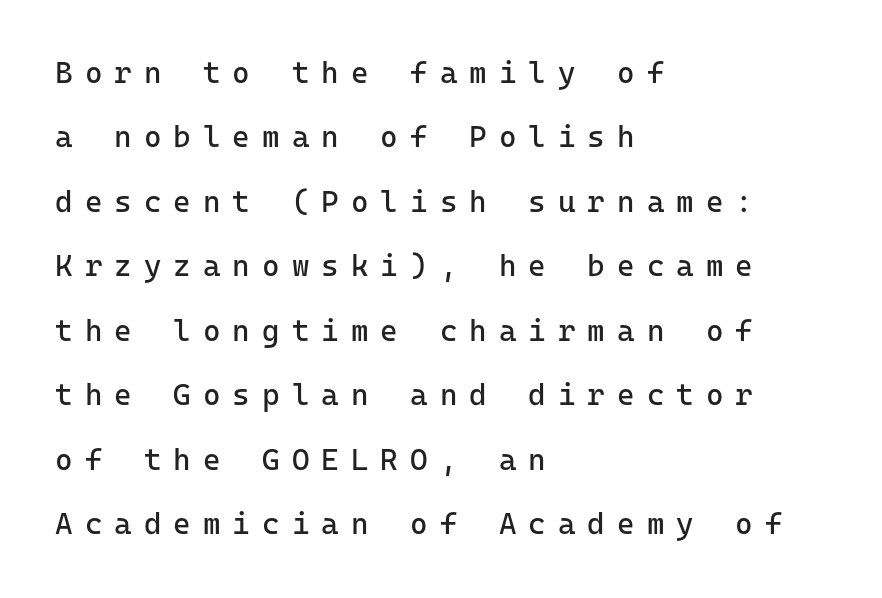
The image shows 30 px regular-weight sans-serif type, upright; set left-aligned, loose line spacing (2.15x), unusually wide letter spacing (+0.4 em), not underlined; low stroke contrast and a medium x-height.
